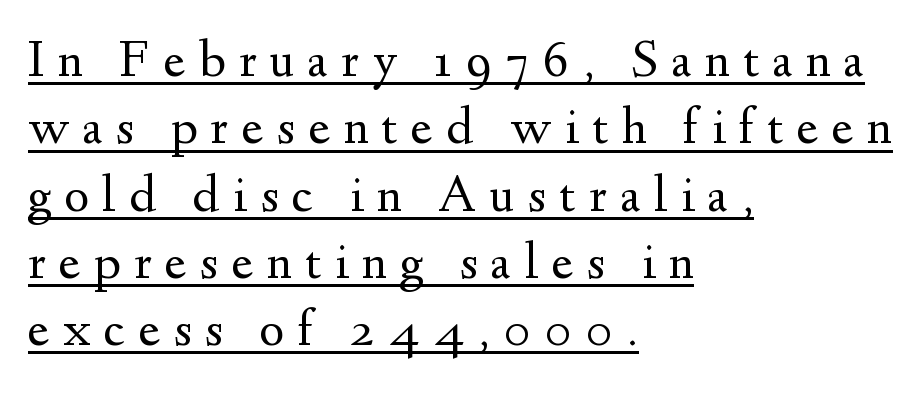
The image shows 53 px regular-weight serif type, upright; set left-aligned, normal line spacing (1.27x), unusually wide letter spacing (+0.25 em), underlined; medium stroke contrast and a small x-height.
